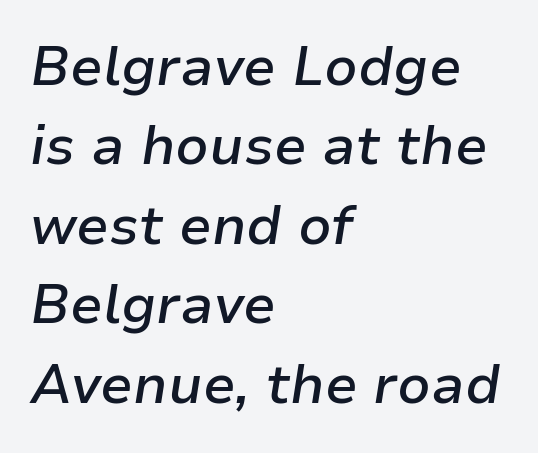
The image shows 54 px semibold type, italic (leaning right); set left-aligned, normal line spacing (1.47x), normal letter spacing, not underlined; low stroke contrast and a medium x-height.
